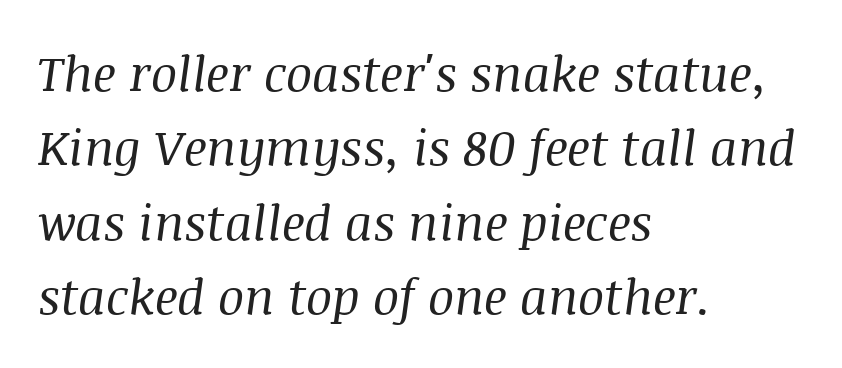
Q: Is the text bold? A: No.
Q: Is the text italic (slanted)? A: Yes, it leans right by about 8 degrees.
Q: Is the typeface a serif or a sans-serif typeface? A: Serif.
Q: Is the text underlined? A: No.
Q: How is the paragraph aligned? A: Left-aligned.
Q: Is the spacing between letters normal or unusually wide? A: Normal.
Q: Is the spacing between lines tight, normal or loose? A: Normal.
Q: Width (condensed, normal, or wide)? A: Normal.
Q: Stroke contrast? A: Medium.
Q: x-height? A: Large.
Q: Monospaced? A: No.
